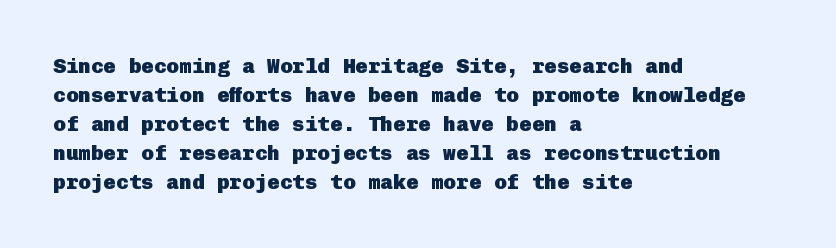
The image shows 21 px bold type, upright; set left-aligned, normal line spacing (1.38x), normal letter spacing, not underlined.
